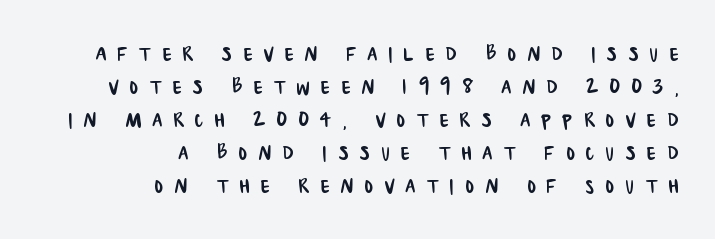
How would I describe the line gaps? Plain and ordinary. Caption: expanded tracking, letters set apart. A student would call this right alignment; a typographer would say flush right, rag left. Descenders are the only things crossing below the line.
